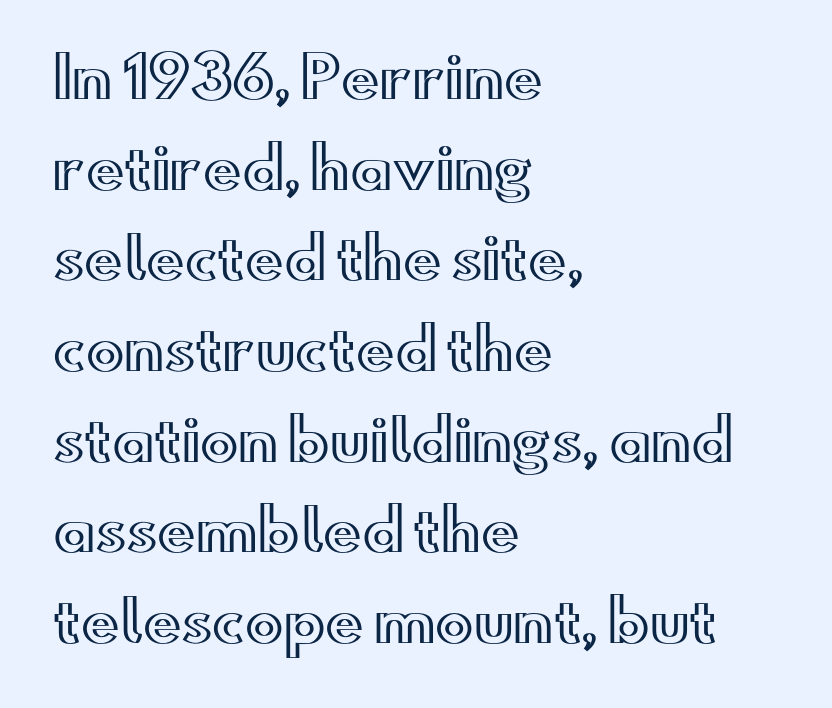
The image shows 57 px wide type, upright; set left-aligned, normal line spacing (1.59x), normal letter spacing, not underlined; a small x-height.
